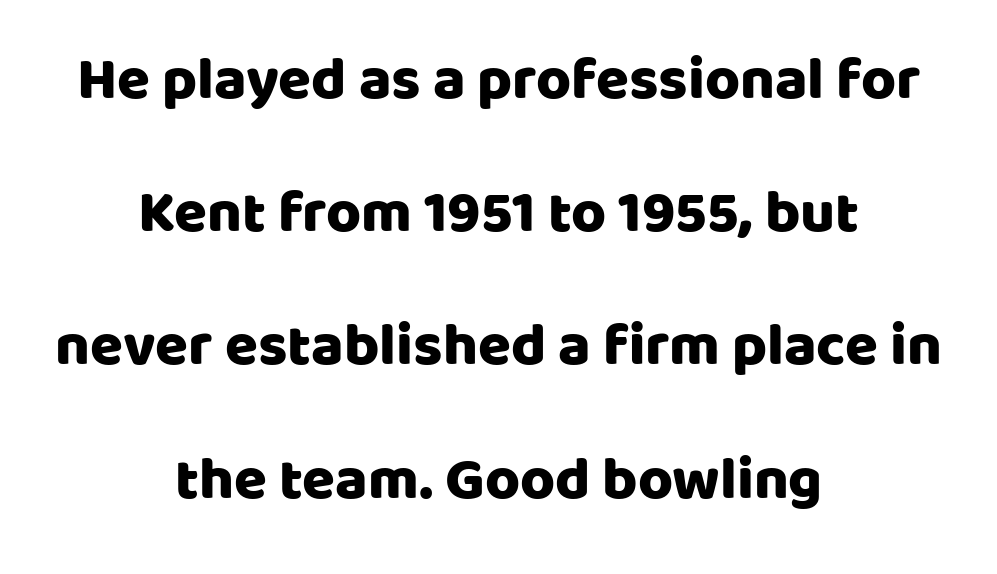
Posture: vertical. Standard letterfit; no display-style spreading of the glyphs. The space beneath each line is pristine and unruled. Where is the straight margin? There isn't one; the lines are centered. Vertically, the passage feels expansive, rows floating well apart.
